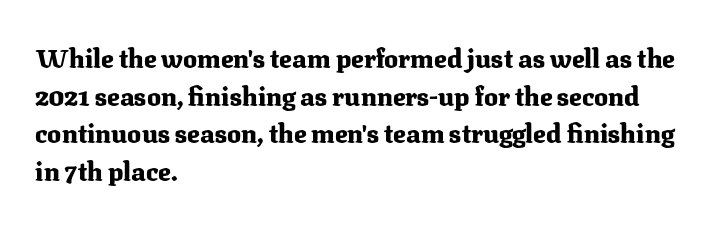
Q: Is the text bold? A: Yes.
Q: Is the text italic (slanted)? A: No, it is upright.
Q: Is the text underlined? A: No.
Q: How is the paragraph aligned? A: Left-aligned.
Q: Is the spacing between letters normal or unusually wide? A: Normal.
Q: Is the spacing between lines tight, normal or loose? A: Normal.
